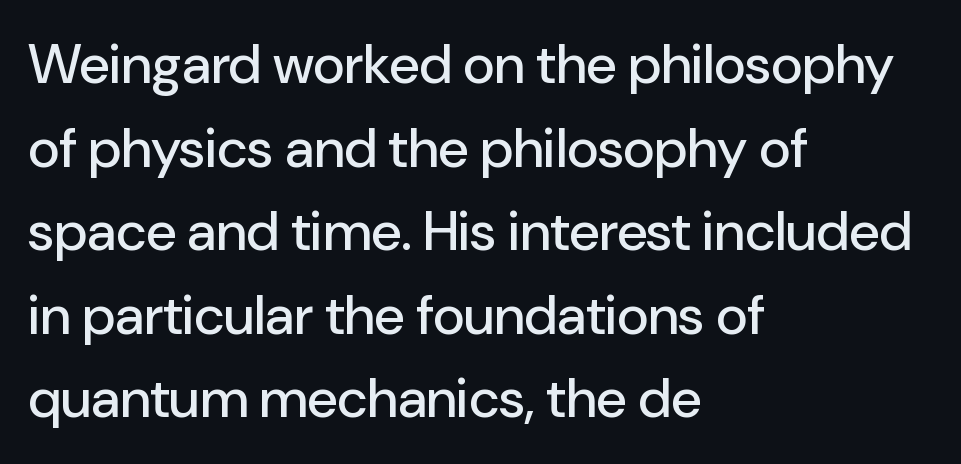
Q: Is the text italic (slanted)? A: No, it is upright.
Q: Is the typeface a serif or a sans-serif typeface? A: Sans-serif.
Q: Is the text underlined? A: No.
Q: How is the paragraph aligned? A: Left-aligned.
Q: Is the spacing between letters normal or unusually wide? A: Normal.
Q: Is the spacing between lines tight, normal or loose? A: Normal.
Q: Width (condensed, normal, or wide)? A: Normal.
Q: Stroke contrast? A: Low.
Q: x-height? A: Medium.
Q: Monospaced? A: No.
